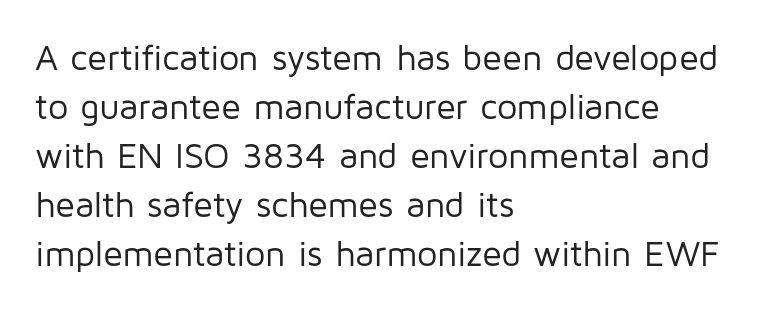
The lines sit at an ordinary, default distance from one another. The area under the type is left untouched. Visually the block forms a straight wall on the left and a jagged coastline on the right. Tracking here is standard; glyphs follow each other at the usual distance.
